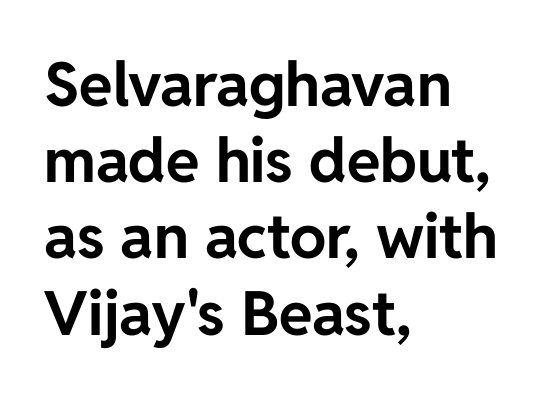
The image shows 61 px bold sans-serif type, upright; set left-aligned, normal line spacing (1.25x), normal letter spacing, not underlined; low stroke contrast and a medium x-height.
